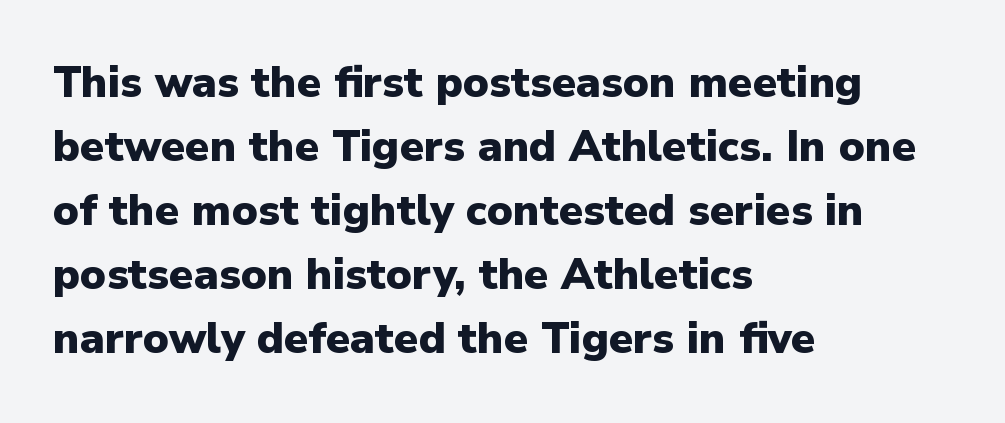
{"serif": "no", "italic": "no", "bold": "yes", "weight": "heavy", "width": "normal", "stroke_contrast": "low", "x_height": "medium", "monospaced": "no", "underline": "no", "align": "left", "line_spacing": "normal", "line_spacing_ratio": 1.49, "letter_spacing": "normal", "letter_spacing_em": 0.0, "glyph_px": 43}
